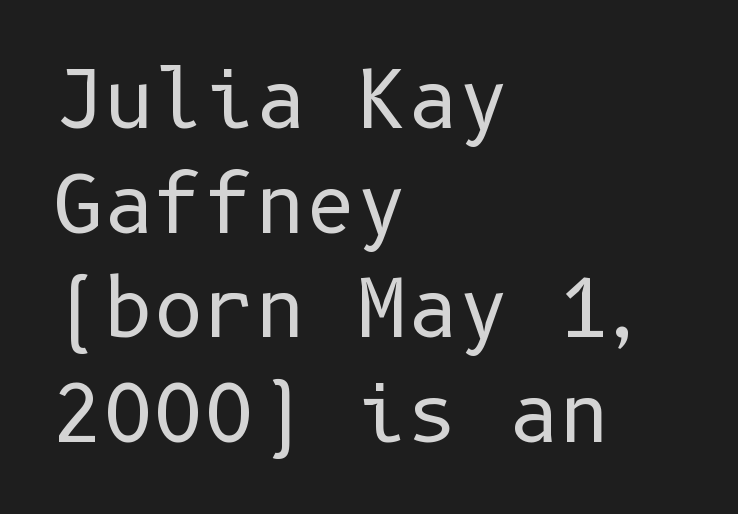
{"serif": "no", "italic": "no", "bold": "no", "weight": "regular", "width": "normal", "stroke_contrast": "low", "x_height": "medium", "underline": "no", "align": "left", "line_spacing": "normal", "line_spacing_ratio": 1.34, "letter_spacing": "normal", "letter_spacing_em": 0.0, "glyph_px": 78}
